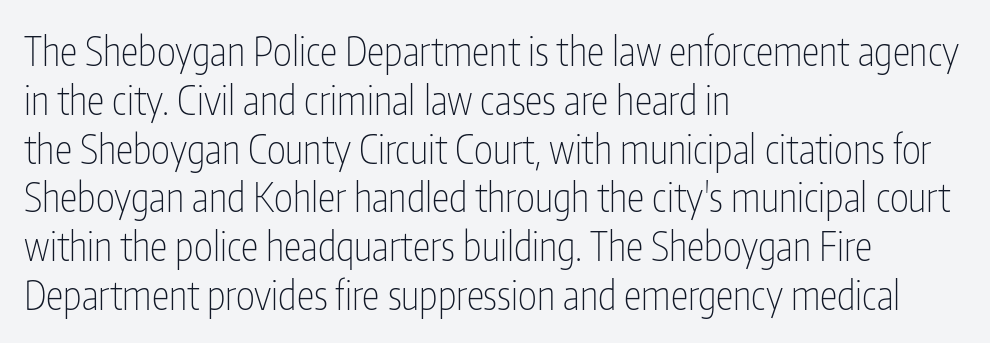
Q: Is the text bold? A: No.
Q: Is the text italic (slanted)? A: No, it is upright.
Q: Is the typeface a serif or a sans-serif typeface? A: Sans-serif.
Q: Is the text underlined? A: No.
Q: How is the paragraph aligned? A: Left-aligned.
Q: Is the spacing between letters normal or unusually wide? A: Normal.
Q: Width (condensed, normal, or wide)? A: Condensed.
Q: Stroke contrast? A: Low.
Q: x-height? A: Medium.
Q: Monospaced? A: No.
